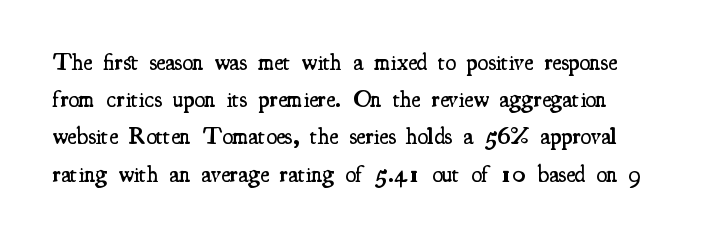
{"italic": "no", "bold": "semi", "underline": "no", "line_spacing": "normal", "line_spacing_ratio": 1.55, "letter_spacing": "normal", "letter_spacing_em": 0.0, "glyph_px": 24}
